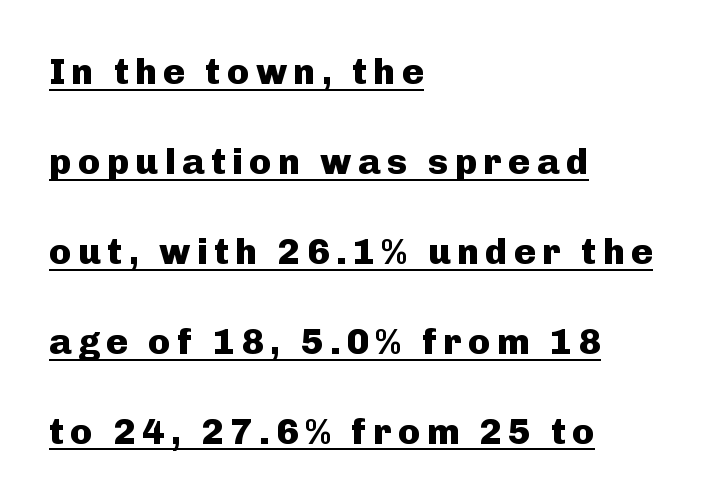
{"serif": "no", "italic": "no", "bold": "yes", "weight": "heavy", "width": "normal", "stroke_contrast": "low", "x_height": "medium", "monospaced": "no", "underline": "yes", "align": "left", "line_spacing": "loose", "line_spacing_ratio": 2.43, "glyph_px": 37}
